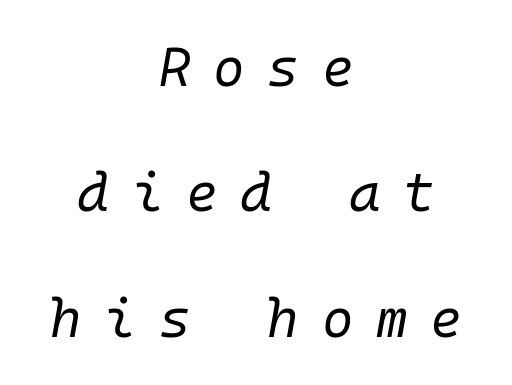
Q: Is the text bold? A: No.
Q: Is the text italic (slanted)? A: Yes, it leans right by about 10 degrees.
Q: Is the text underlined? A: No.
Q: How is the paragraph aligned? A: Centered.
Q: Is the spacing between letters normal or unusually wide? A: Unusually wide.
Q: Is the spacing between lines tight, normal or loose? A: Loose.
Q: Width (condensed, normal, or wide)? A: Normal.
Q: Stroke contrast? A: Low.
Q: x-height? A: Medium.
Q: Monospaced? A: Yes.
